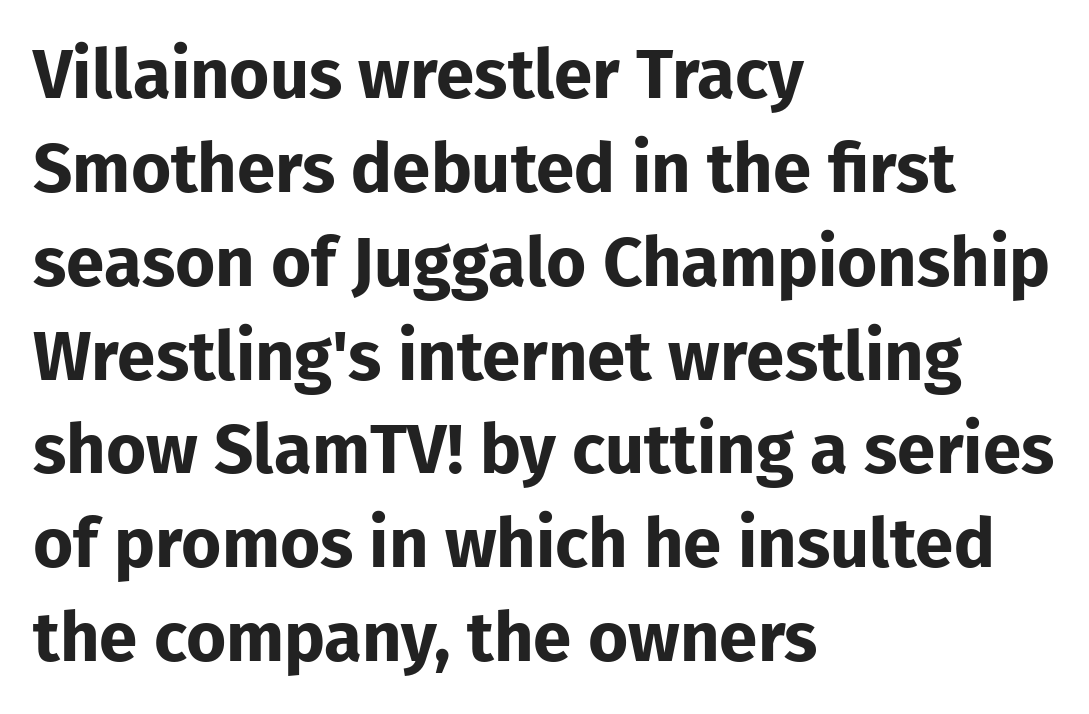
The image shows 69 px bold sans-serif type, upright; set left-aligned, normal line spacing (1.36x), normal letter spacing, not underlined; low stroke contrast and a medium x-height.
